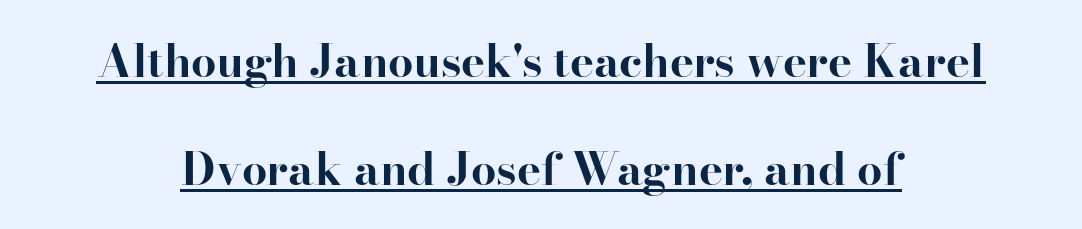
The letterforms sit shoulder to shoulder at normal distance. The designer went with a serif here, giving each stem small feet. Does the weight exceed regular? Yes, all the way to bold. Posture: upright roman.
